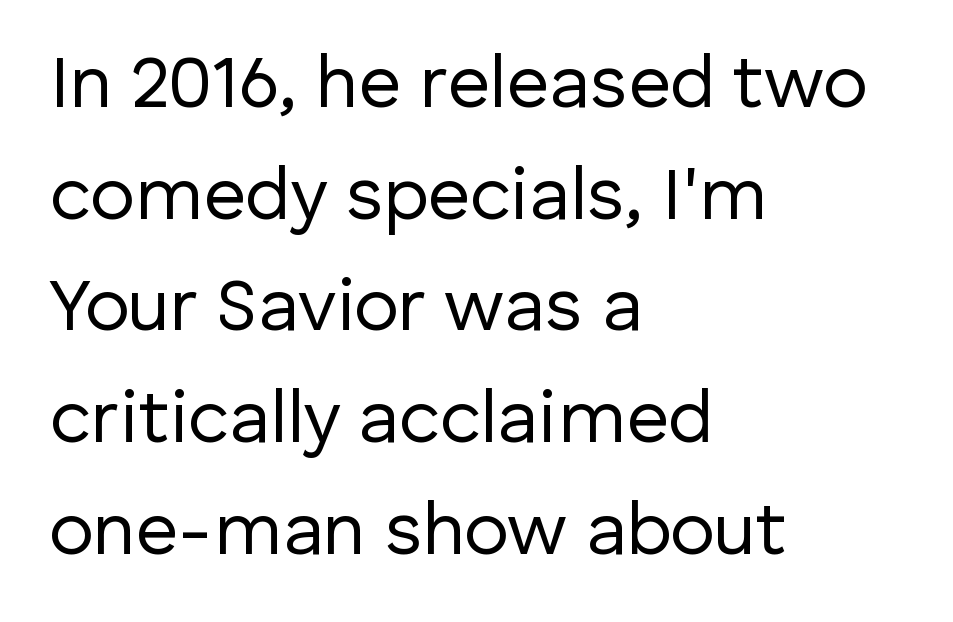
The image shows 74 px regular-weight sans-serif type, upright; set left-aligned, normal line spacing (1.51x), normal letter spacing, not underlined; low stroke contrast and a medium x-height.
